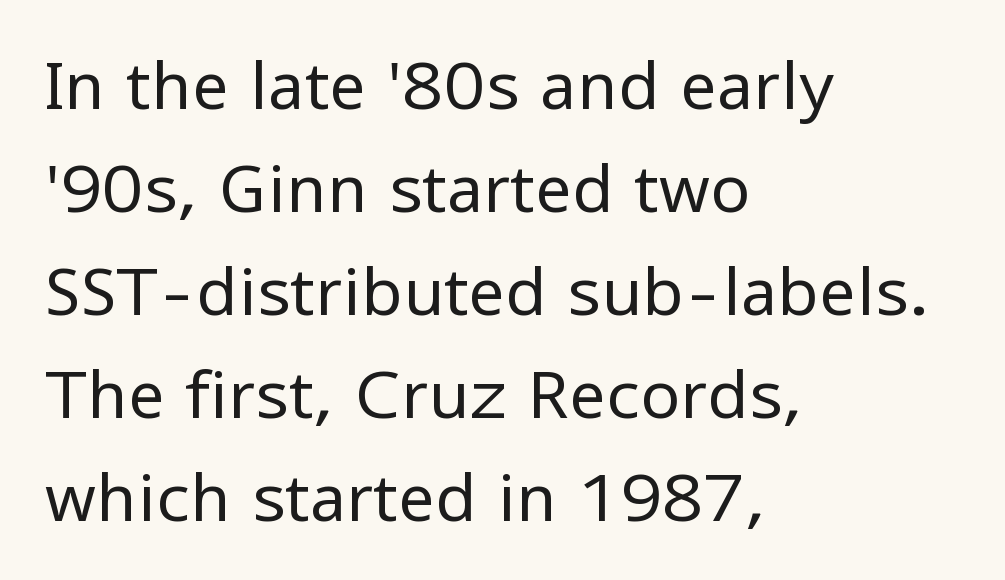
Q: Is the text bold? A: No.
Q: Is the text italic (slanted)? A: No, it is upright.
Q: Is the typeface a serif or a sans-serif typeface? A: Sans-serif.
Q: Is the text underlined? A: No.
Q: How is the paragraph aligned? A: Left-aligned.
Q: Is the spacing between letters normal or unusually wide? A: Normal.
Q: Is the spacing between lines tight, normal or loose? A: Normal.
Q: Width (condensed, normal, or wide)? A: Normal.
Q: Stroke contrast? A: Low.
Q: x-height? A: Medium.
Q: Monospaced? A: No.
